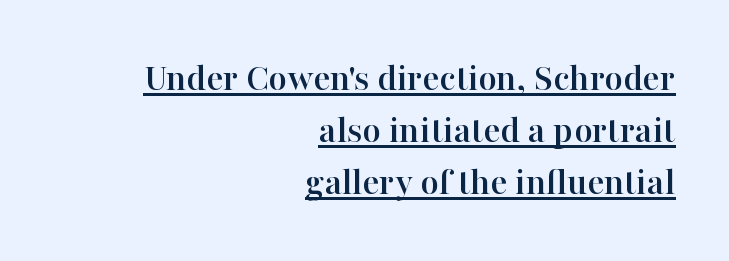
Q: Is the text italic (slanted)? A: No, it is upright.
Q: Is the typeface a serif or a sans-serif typeface? A: Serif.
Q: Is the text underlined? A: Yes.
Q: How is the paragraph aligned? A: Right-aligned.
Q: Is the spacing between letters normal or unusually wide? A: Normal.
Q: Is the spacing between lines tight, normal or loose? A: Normal.
Q: Width (condensed, normal, or wide)? A: Normal.
Q: Stroke contrast? A: High.
Q: x-height? A: Medium.
Q: Monospaced? A: No.
